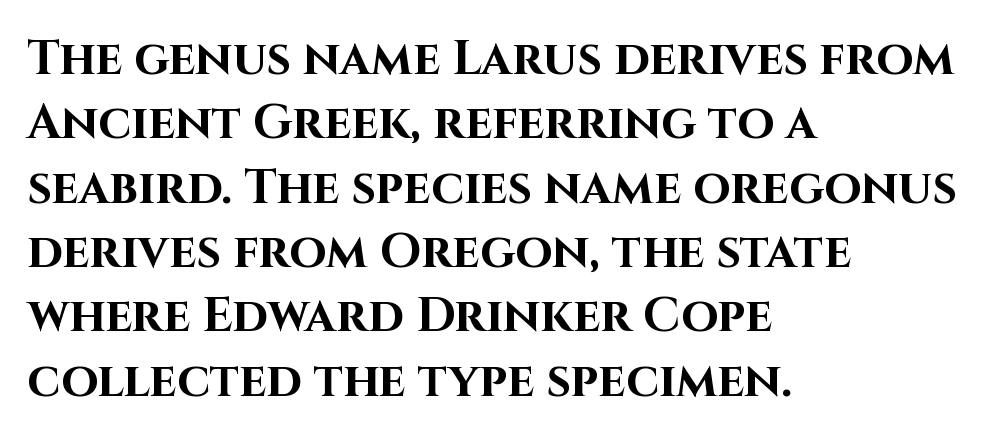
Q: Is the text bold? A: Yes.
Q: Is the text italic (slanted)? A: No, it is upright.
Q: Is the typeface a serif or a sans-serif typeface? A: Sans-serif.
Q: Is the text underlined? A: No.
Q: How is the paragraph aligned? A: Left-aligned.
Q: Is the spacing between letters normal or unusually wide? A: Normal.
Q: Is the spacing between lines tight, normal or loose? A: Normal.
Q: Width (condensed, normal, or wide)? A: Normal.
Q: Stroke contrast? A: High.
Q: x-height? A: Large.
Q: Monospaced? A: No.
